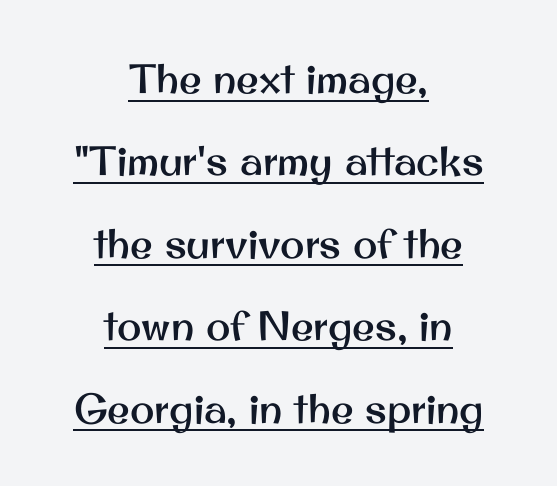
Q: Is the text italic (slanted)? A: No, it is upright.
Q: Is the typeface a serif or a sans-serif typeface? A: Sans-serif.
Q: Is the text underlined? A: Yes.
Q: How is the paragraph aligned? A: Centered.
Q: Is the spacing between letters normal or unusually wide? A: Normal.
Q: Is the spacing between lines tight, normal or loose? A: Loose.
Q: Width (condensed, normal, or wide)? A: Normal.
Q: Stroke contrast? A: Medium.
Q: x-height? A: Small.
Q: Monospaced? A: No.
